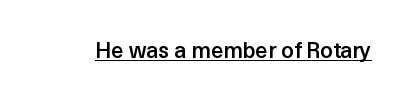
Q: Is the text bold? A: Semi-bold.
Q: Is the text italic (slanted)? A: No, it is upright.
Q: Is the text underlined? A: Yes.
Q: Is the spacing between letters normal or unusually wide? A: Normal.
